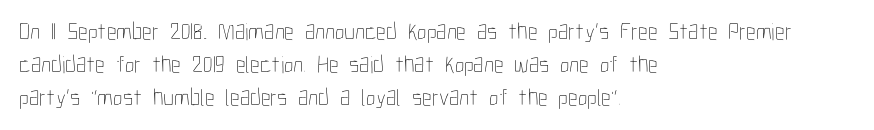
Horizontally, the lines are justified to the leading edge only. A roman cut, with each character standing at attention. The lines sit at an ordinary, default distance from one another. The font sits on the lighter half of the weight spectrum, regular included. Just letters on the line, the space beneath them empty. Standard letterfit; no display-style spreading of the glyphs.
